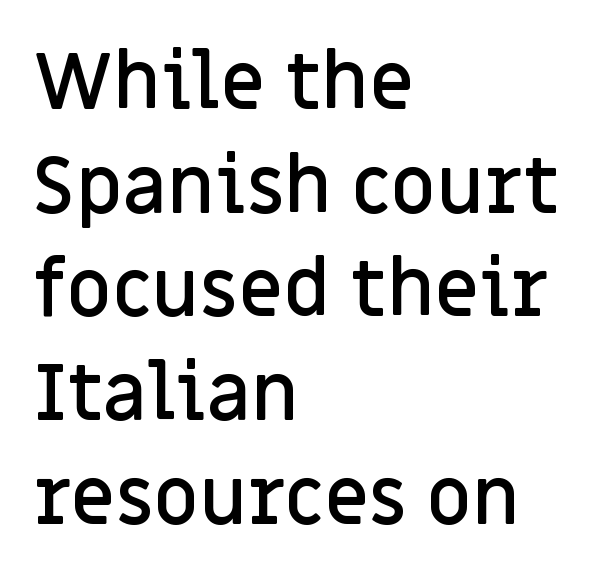
{"serif": "no", "italic": "no", "bold": "semi", "weight": "semibold", "width": "normal", "stroke_contrast": "low", "x_height": "large", "monospaced": "no", "underline": "no", "align": "left", "line_spacing": "normal", "line_spacing_ratio": 1.33, "letter_spacing": "normal", "letter_spacing_em": 0.0, "glyph_px": 78}
